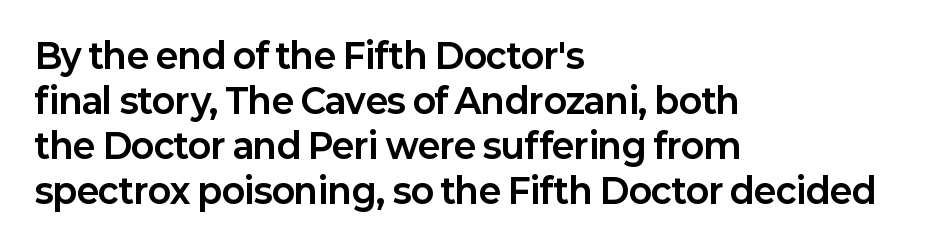
{"serif": "no", "italic": "no", "bold": "yes", "weight": "bold", "width": "normal", "stroke_contrast": "low", "x_height": "medium", "monospaced": "no", "underline": "no", "align": "left", "line_spacing": "normal", "line_spacing_ratio": 1.32, "letter_spacing": "normal", "letter_spacing_em": 0.0, "glyph_px": 34}
